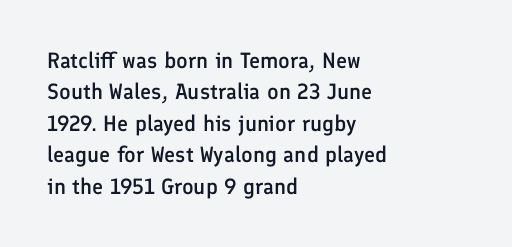
The image shows 22 px text type, upright; set left-aligned, normal line spacing (1.43x), normal letter spacing, not underlined.
